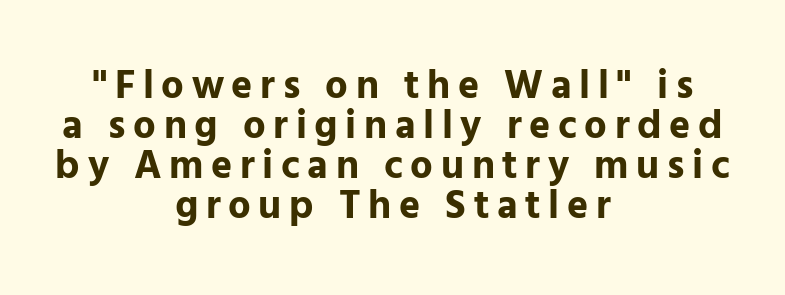
The image shows 40 px bold sans-serif type, upright; set centered, tight line spacing (1.0x), not underlined; low stroke contrast and a medium x-height.
